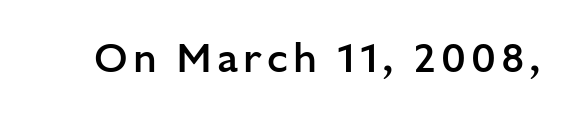
The image shows 41 px semibold sans-serif type, upright; set not underlined; low stroke contrast and a medium x-height.
